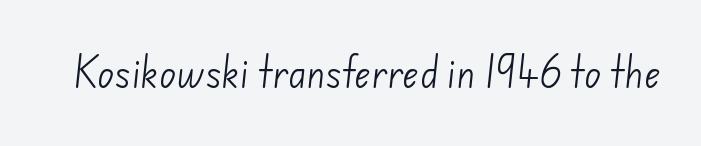
Q: Is the text bold? A: No.
Q: Is the typeface a serif or a sans-serif typeface? A: Sans-serif.
Q: Is the text underlined? A: No.
Q: Is the spacing between letters normal or unusually wide? A: Normal.
Q: Width (condensed, normal, or wide)? A: Normal.
Q: Stroke contrast? A: Low.
Q: x-height? A: Small.
Q: Monospaced? A: No.
